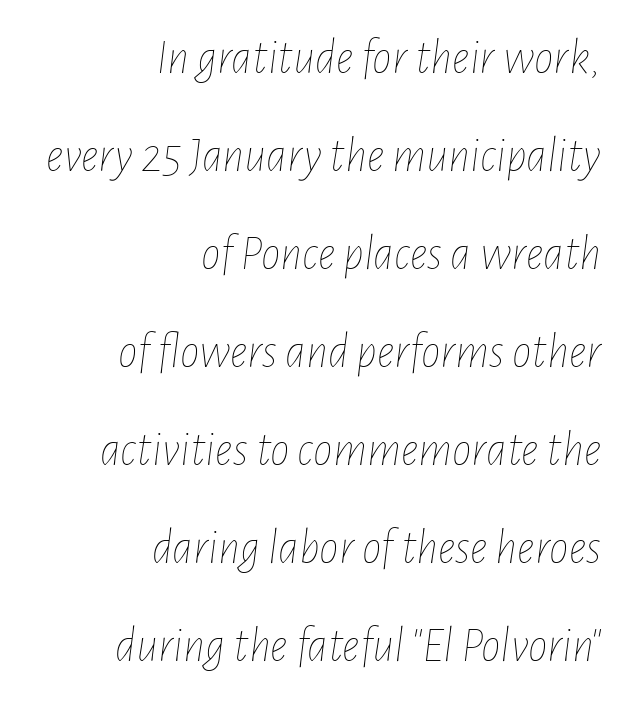
The image shows 49 px thin, condensed type, italic (leaning right); set right-aligned, loose line spacing (2.0x), normal letter spacing, not underlined; low stroke contrast and a medium x-height.
